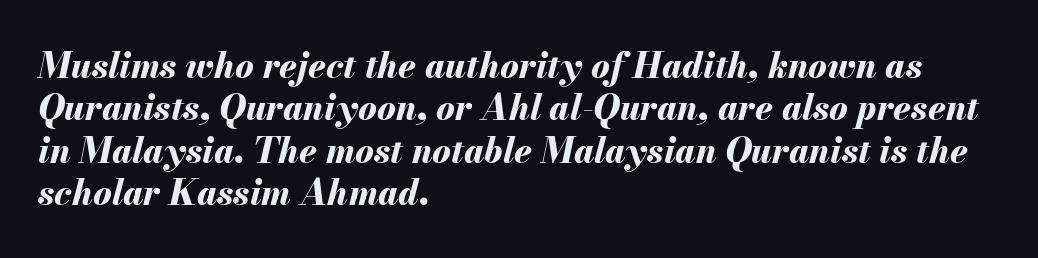
The image shows 35 px bold type, italic (leaning right); set left-aligned, line spacing 1.21x, normal letter spacing, not underlined; medium stroke contrast and a small x-height.
